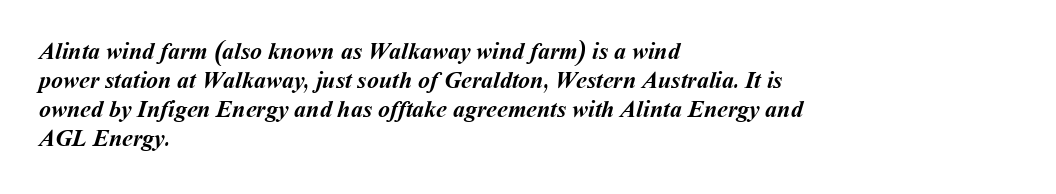
Q: Is the text bold? A: Yes.
Q: Is the text underlined? A: No.
Q: How is the paragraph aligned? A: Left-aligned.
Q: Is the spacing between letters normal or unusually wide? A: Normal.
